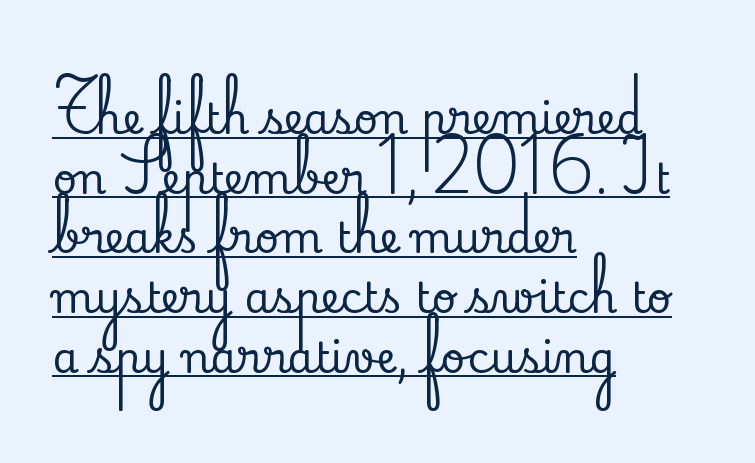
The image shows 42 px serif type, upright; set left-aligned, normal line spacing (1.42x), normal letter spacing, underlined; low stroke contrast and a small x-height.
